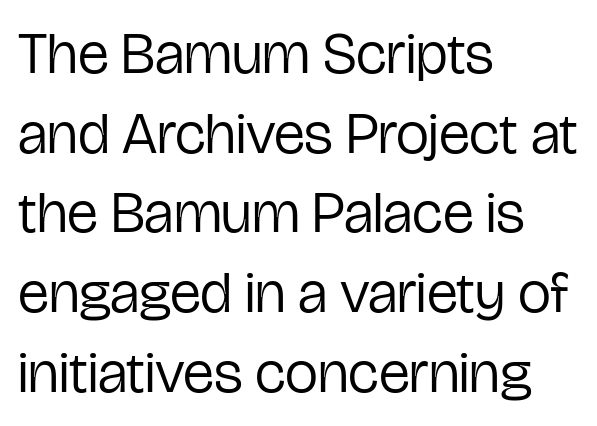
The image shows 59 px regular-weight, condensed sans-serif type, upright; set left-aligned, normal line spacing (1.35x), normal letter spacing, not underlined; low stroke contrast and a medium x-height.
